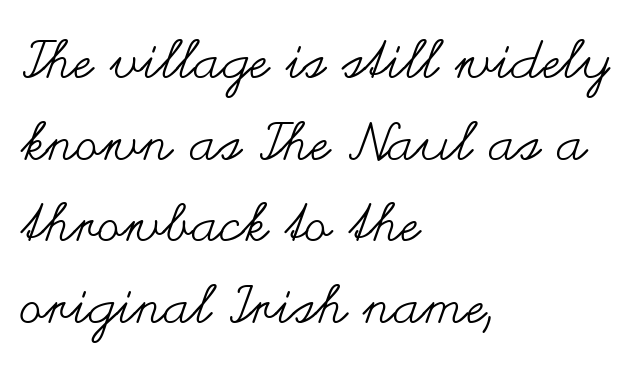
Q: Is the text bold? A: No.
Q: Is the text italic (slanted)? A: Yes.
Q: Is the text underlined? A: No.
Q: How is the paragraph aligned? A: Left-aligned.
Q: Is the spacing between letters normal or unusually wide? A: Normal.
Q: Is the spacing between lines tight, normal or loose? A: Normal.
Q: Width (condensed, normal, or wide)? A: Wide.
Q: Stroke contrast? A: Medium.
Q: x-height? A: Small.
Q: Monospaced? A: No.
